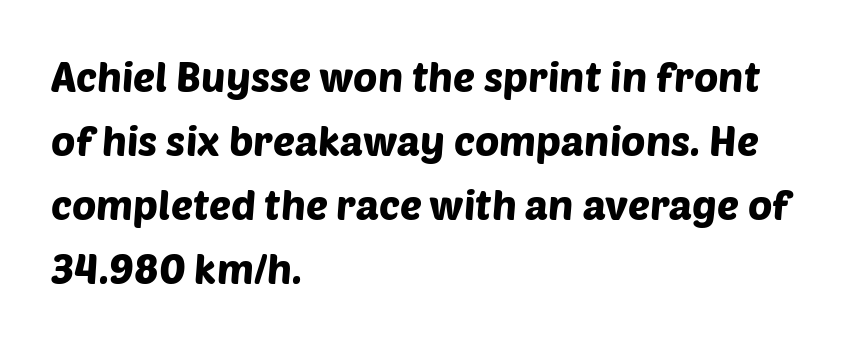
{"serif": "no", "width": "normal", "stroke_contrast": "low", "x_height": "large", "monospaced": "no", "underline": "no", "align": "left", "line_spacing": "normal", "line_spacing_ratio": 1.56, "letter_spacing": "normal", "letter_spacing_em": 0.0, "glyph_px": 41}
